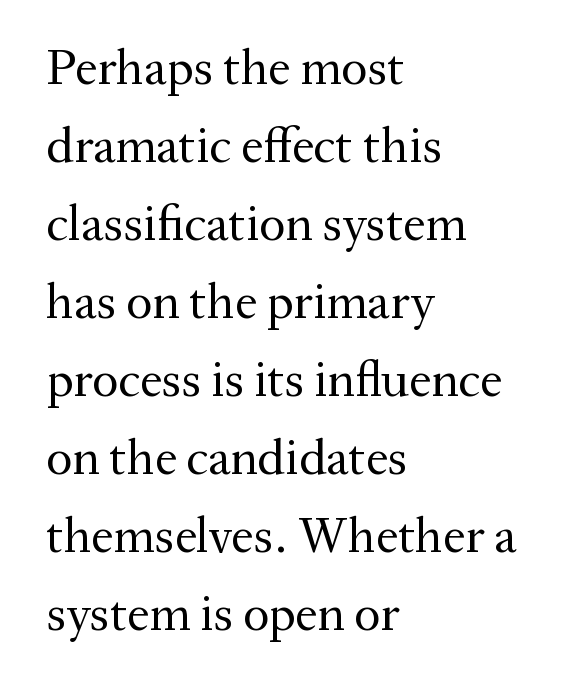
The image shows 50 px regular-weight serif type, upright; set left-aligned, normal line spacing (1.56x), normal letter spacing, not underlined; medium stroke contrast and a medium x-height.
